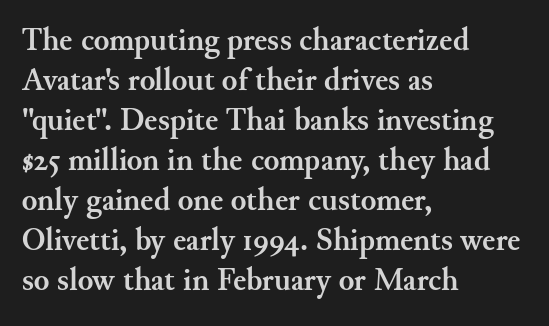
Q: Is the text bold? A: Yes.
Q: Is the text italic (slanted)? A: No, it is upright.
Q: Is the typeface a serif or a sans-serif typeface? A: Serif.
Q: Is the text underlined? A: No.
Q: How is the paragraph aligned? A: Left-aligned.
Q: Is the spacing between letters normal or unusually wide? A: Normal.
Q: Is the spacing between lines tight, normal or loose? A: Normal.
Q: Width (condensed, normal, or wide)? A: Normal.
Q: Stroke contrast? A: Medium.
Q: x-height? A: Small.
Q: Monospaced? A: No.
